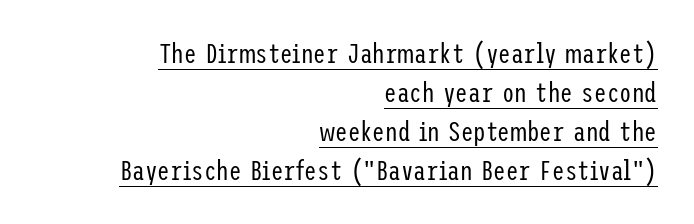
The image shows 28 px regular-weight, condensed sans-serif type, upright; set right-aligned, normal line spacing (1.39x), normal letter spacing, underlined; low stroke contrast and a medium x-height.
